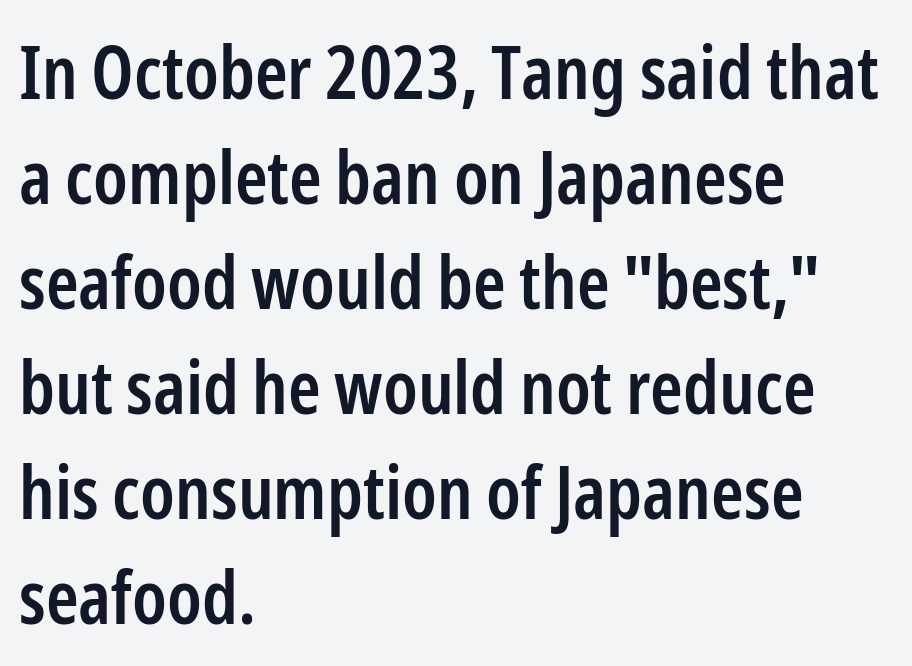
The image shows 74 px semibold, condensed sans-serif type, upright; set left-aligned, normal line spacing (1.42x), normal letter spacing, not underlined; low stroke contrast and a medium x-height.
